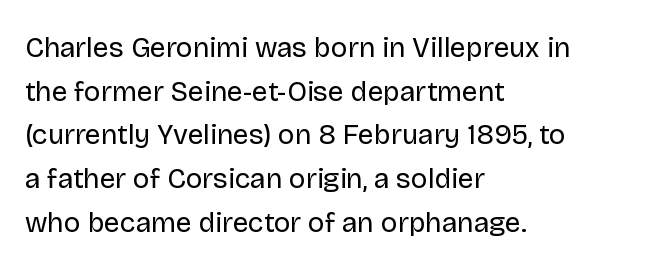
Q: Is the text bold? A: No.
Q: Is the text italic (slanted)? A: No, it is upright.
Q: Is the typeface a serif or a sans-serif typeface? A: Sans-serif.
Q: Is the text underlined? A: No.
Q: How is the paragraph aligned? A: Left-aligned.
Q: Is the spacing between letters normal or unusually wide? A: Normal.
Q: Is the spacing between lines tight, normal or loose? A: Normal.
Q: Width (condensed, normal, or wide)? A: Normal.
Q: Stroke contrast? A: Low.
Q: x-height? A: Large.
Q: Monospaced? A: No.
